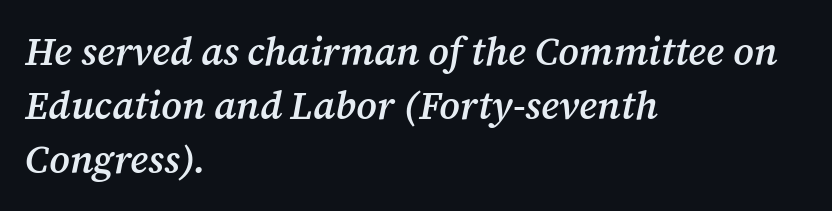
{"serif": "yes", "italic": "yes", "lean": "right", "slant_degrees": 12, "bold": "semi", "weight": "semibold", "width": "normal", "stroke_contrast": "medium", "x_height": "medium", "monospaced": "no", "underline": "no", "align": "left", "line_spacing": "normal", "line_spacing_ratio": 1.38, "letter_spacing": "normal", "letter_spacing_em": 0.0, "glyph_px": 39}
